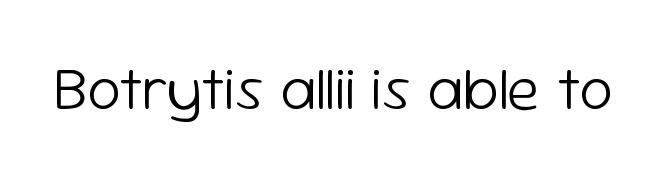
The image shows 60 px light sans-serif type, upright; set normal letter spacing, not underlined; low stroke contrast and a medium x-height.
